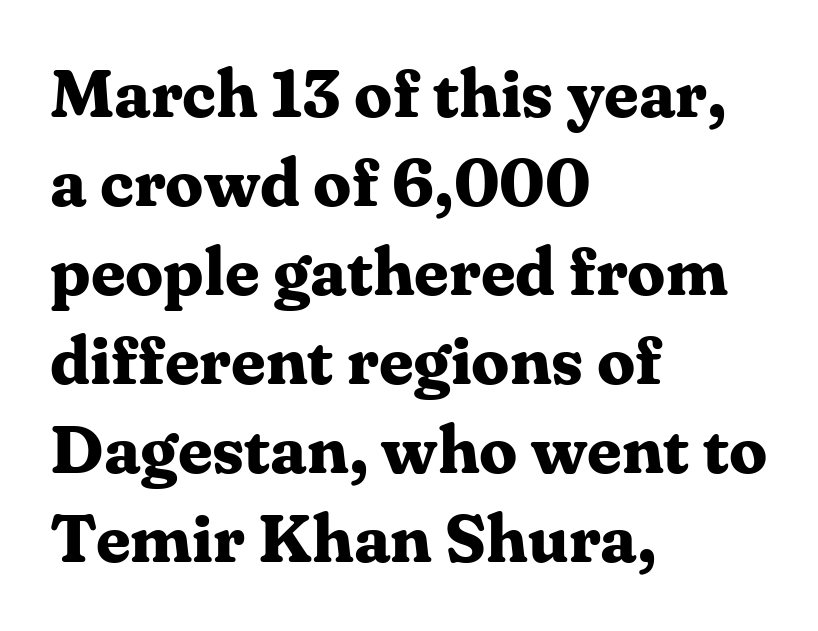
The zone under the glyphs is completely vacant. This rendering uses left alignment, leaving the right contour irregular. The rendering uses natural spacing where letterforms have individual widths. No italicization has been applied; the sample stays upright.
